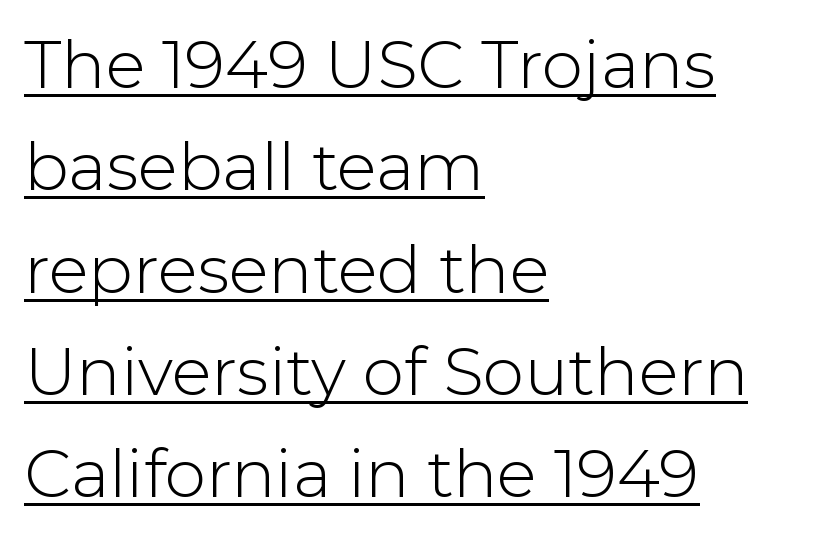
Q: Is the text bold? A: No.
Q: Is the text italic (slanted)? A: No, it is upright.
Q: Is the typeface a serif or a sans-serif typeface? A: Sans-serif.
Q: Is the text underlined? A: Yes.
Q: How is the paragraph aligned? A: Left-aligned.
Q: Is the spacing between letters normal or unusually wide? A: Normal.
Q: Is the spacing between lines tight, normal or loose? A: Normal.
Q: Width (condensed, normal, or wide)? A: Normal.
Q: Stroke contrast? A: Low.
Q: x-height? A: Medium.
Q: Monospaced? A: No.
